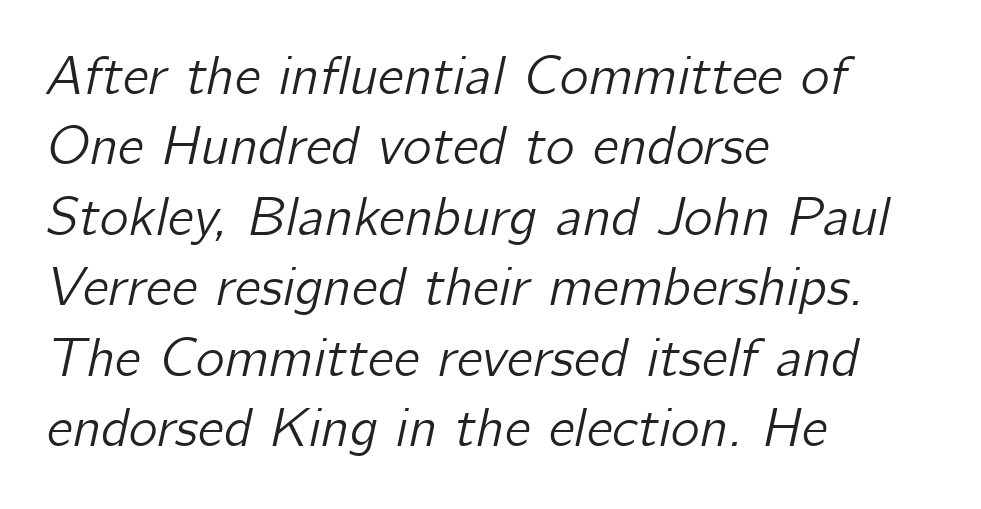
The image shows 55 px text type, italic (leaning right); set left-aligned, normal line spacing (1.28x), normal letter spacing, not underlined; low stroke contrast and a medium x-height.
